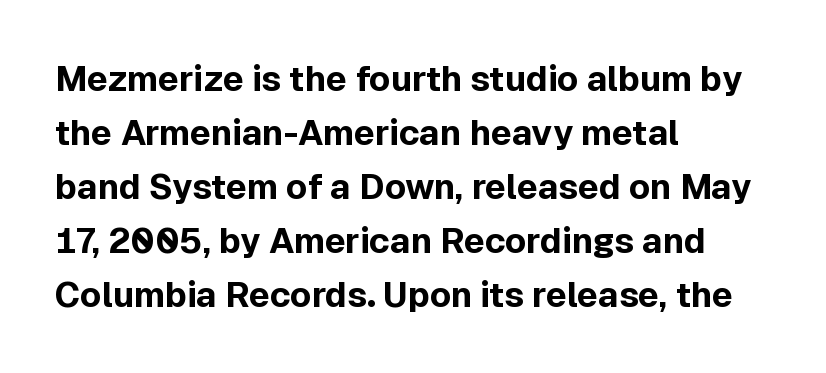
Q: Is the text bold? A: Yes.
Q: Is the text italic (slanted)? A: No, it is upright.
Q: Is the typeface a serif or a sans-serif typeface? A: Sans-serif.
Q: Is the text underlined? A: No.
Q: How is the paragraph aligned? A: Left-aligned.
Q: Is the spacing between letters normal or unusually wide? A: Normal.
Q: Is the spacing between lines tight, normal or loose? A: Normal.
Q: Width (condensed, normal, or wide)? A: Normal.
Q: x-height? A: Medium.
Q: Monospaced? A: No.
